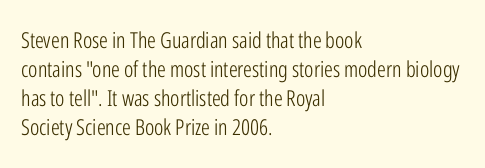
Q: Is the text bold? A: No.
Q: Is the text italic (slanted)? A: No, it is upright.
Q: Is the text underlined? A: No.
Q: How is the paragraph aligned? A: Left-aligned.
Q: Is the spacing between letters normal or unusually wide? A: Normal.
Q: Is the spacing between lines tight, normal or loose? A: Normal.
